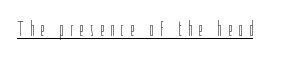
{"italic": "no", "bold": "no", "underline": "yes", "letter_spacing": "wide", "letter_spacing_em": 0.3, "glyph_px": 21}
